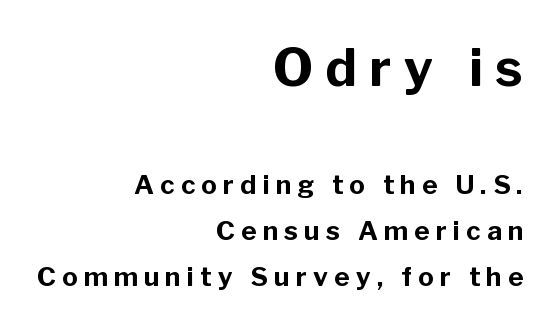
The image shows 52 px bold sans-serif type, upright; set right-aligned, line spacing 1.76x, unusually wide letter spacing (+0.24 em), not underlined; the first (top) block is 2.0x larger; low stroke contrast and a medium x-height.
